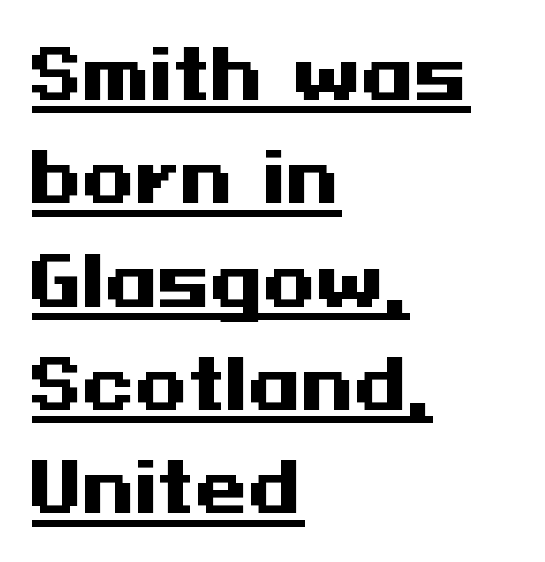
The image shows 68 px heavy, wide sans-serif type, upright; set left-aligned, normal line spacing (1.52x), normal letter spacing, underlined; medium stroke contrast and a medium x-height.
